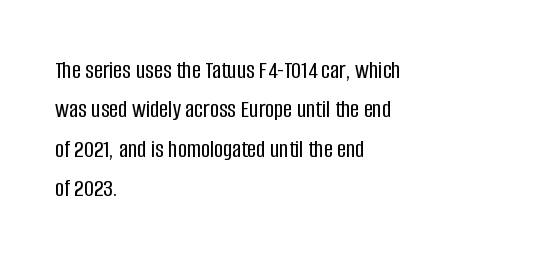
The image shows 25 px text type, upright; set left-aligned, normal line spacing (1.58x), normal letter spacing, not underlined.
